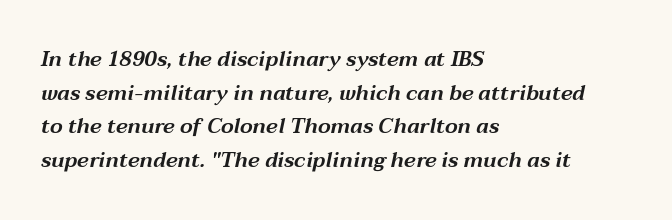
Every row of glyphs begins at an identical x-position on the left. Just letters on the line, the space beneath them empty. There's an unmistakable incline to the writing here. The rendering keeps characters at their native spacing.
